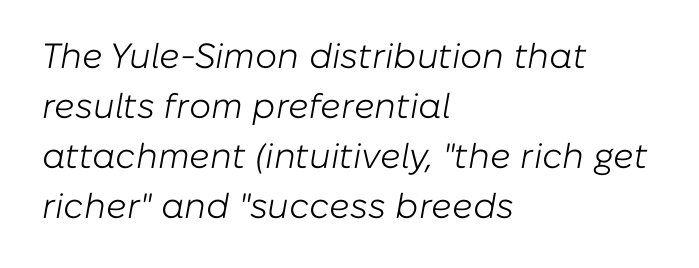
Q: Is the text bold? A: No.
Q: Is the text italic (slanted)? A: Yes, it leans right by about 10 degrees.
Q: Is the text underlined? A: No.
Q: How is the paragraph aligned? A: Left-aligned.
Q: Is the spacing between letters normal or unusually wide? A: Normal.
Q: Is the spacing between lines tight, normal or loose? A: Normal.
Q: Width (condensed, normal, or wide)? A: Normal.
Q: Stroke contrast? A: Low.
Q: x-height? A: Medium.
Q: Monospaced? A: No.
